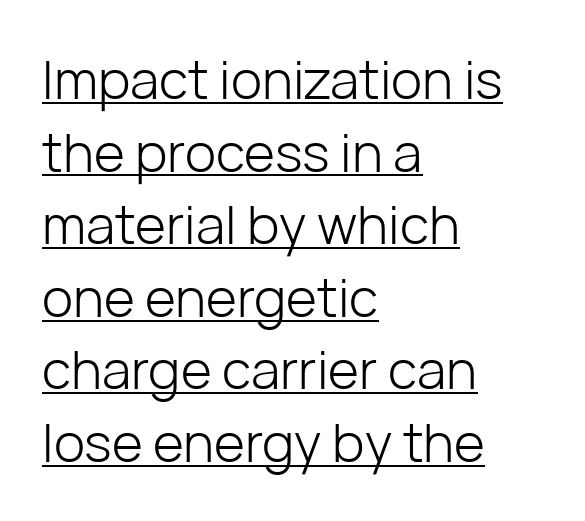
The image shows 53 px light sans-serif type, upright; set left-aligned, normal line spacing (1.37x), normal letter spacing, underlined; low stroke contrast and a medium x-height.
